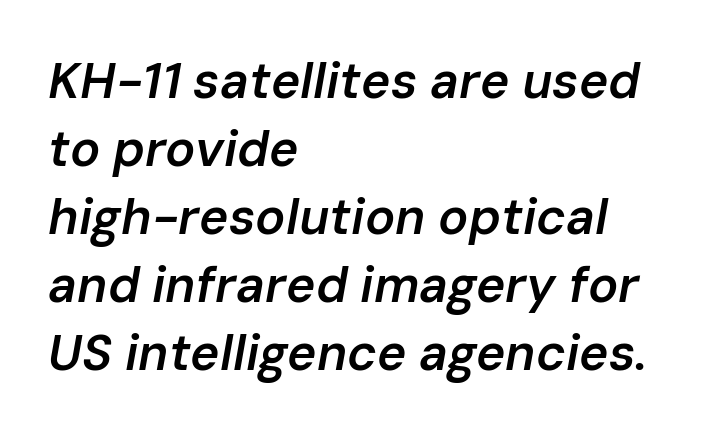
Q: Is the text bold? A: Semi-bold.
Q: Is the text italic (slanted)? A: Yes, it leans right by about 10 degrees.
Q: Is the text underlined? A: No.
Q: How is the paragraph aligned? A: Left-aligned.
Q: Is the spacing between letters normal or unusually wide? A: Normal.
Q: Is the spacing between lines tight, normal or loose? A: Normal.
Q: Width (condensed, normal, or wide)? A: Normal.
Q: Stroke contrast? A: Low.
Q: x-height? A: Medium.
Q: Monospaced? A: No.
